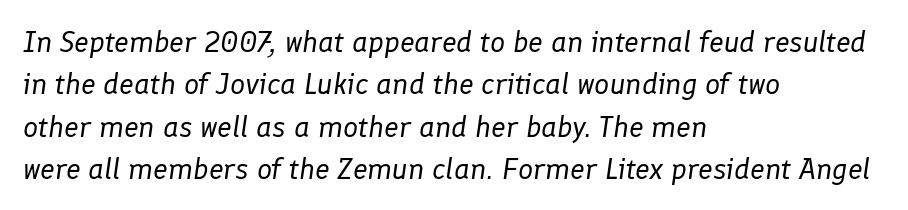
Q: Is the text bold? A: No.
Q: Is the text italic (slanted)? A: Yes, it leans right by about 8 degrees.
Q: Is the text underlined? A: No.
Q: How is the paragraph aligned? A: Left-aligned.
Q: Is the spacing between letters normal or unusually wide? A: Normal.
Q: Is the spacing between lines tight, normal or loose? A: Normal.
Q: Width (condensed, normal, or wide)? A: Normal.
Q: Stroke contrast? A: Low.
Q: x-height? A: Medium.
Q: Monospaced? A: No.
